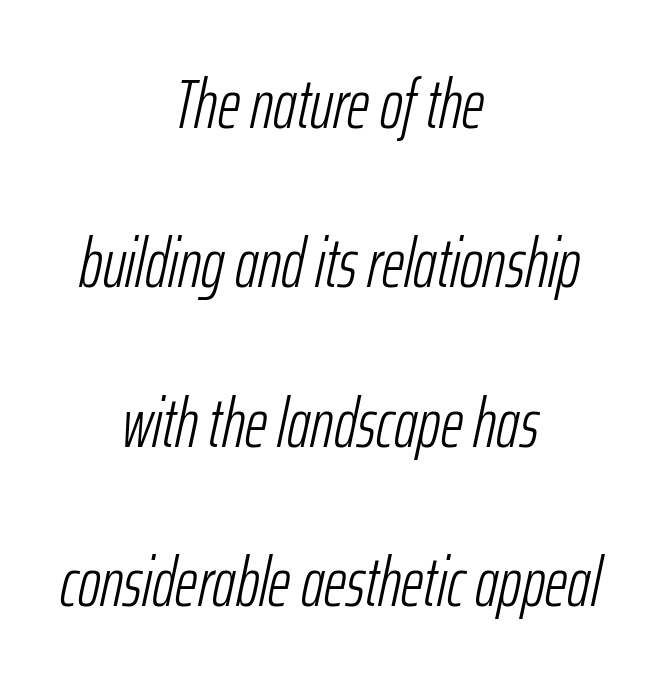
The image shows 69 px light, condensed type, italic (leaning right); set centered, loose line spacing (2.31x), normal letter spacing, not underlined; low stroke contrast and a medium x-height.
